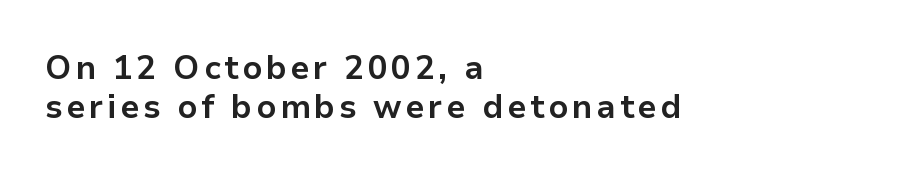
The letters are bold, with thick, heavy strokes. Varying glyph widths throughout — classic text-font behaviour. A bare baseline throughout the passage. Notice how the passage keeps a crisp vertical edge on the left only. Typographically, this falls in the sans-serif category.
